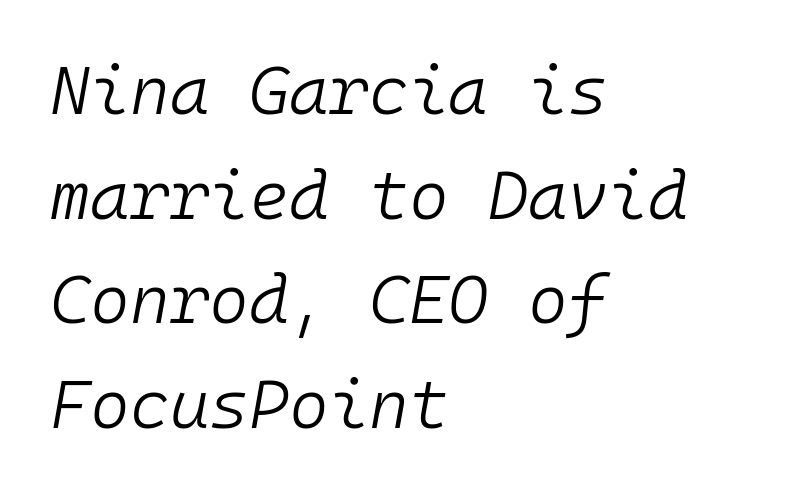
The letterforms sit at book weight or below. The ragged edge is on the right, which tells us the setting is flush left. It's the slanting kind of type. The lines sit at an ordinary, default distance from one another. Spacing verdict: monospaced, one width for all characters.
